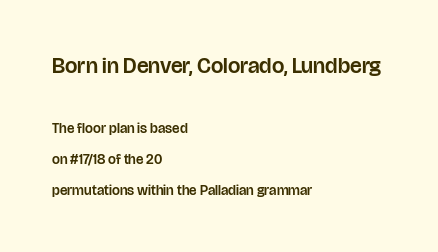
Q: Is the text italic (slanted)? A: No, it is upright.
Q: Is the text underlined? A: No.
Q: How is the paragraph aligned? A: Left-aligned.
Q: Is the spacing between letters normal or unusually wide? A: Normal.
Q: Is the spacing between lines tight, normal or loose? A: Loose.
Q: Which block of text is set in a larger size, the first (top) or the second (bottom)? A: The first (top) one.
